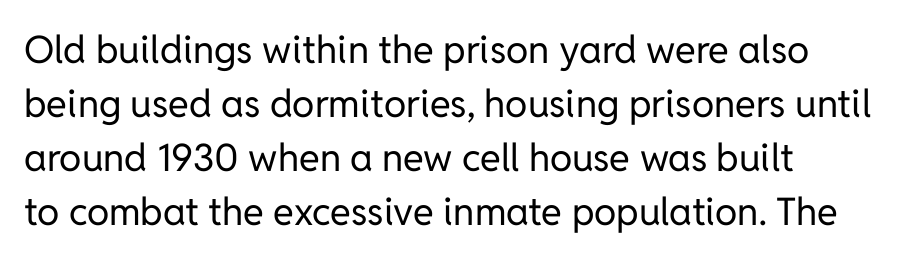
Q: Is the text bold? A: No.
Q: Is the text italic (slanted)? A: No, it is upright.
Q: Is the typeface a serif or a sans-serif typeface? A: Sans-serif.
Q: Is the text underlined? A: No.
Q: How is the paragraph aligned? A: Left-aligned.
Q: Is the spacing between letters normal or unusually wide? A: Normal.
Q: Is the spacing between lines tight, normal or loose? A: Normal.
Q: Width (condensed, normal, or wide)? A: Normal.
Q: Stroke contrast? A: Low.
Q: x-height? A: Medium.
Q: Monospaced? A: No.
